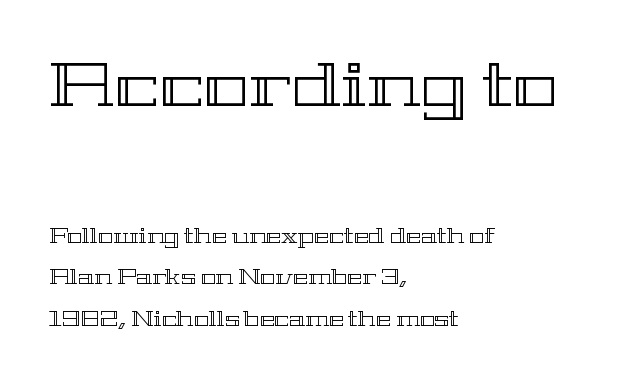
The image shows 61 px wide type, upright; set left-aligned, loose line spacing (2.07x), normal letter spacing, not underlined; the first (top) block is 3.05x larger; a medium x-height.
